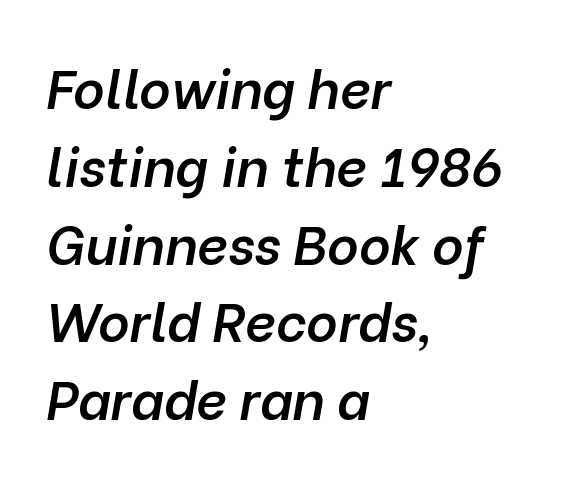
{"italic": "yes", "lean": "right", "slant_degrees": 10, "bold": "semi", "weight": "semibold", "width": "normal", "stroke_contrast": "low", "x_height": "medium", "monospaced": "no", "underline": "no", "align": "left", "line_spacing": "normal", "line_spacing_ratio": 1.44, "letter_spacing": "normal", "letter_spacing_em": 0.0, "glyph_px": 54}
